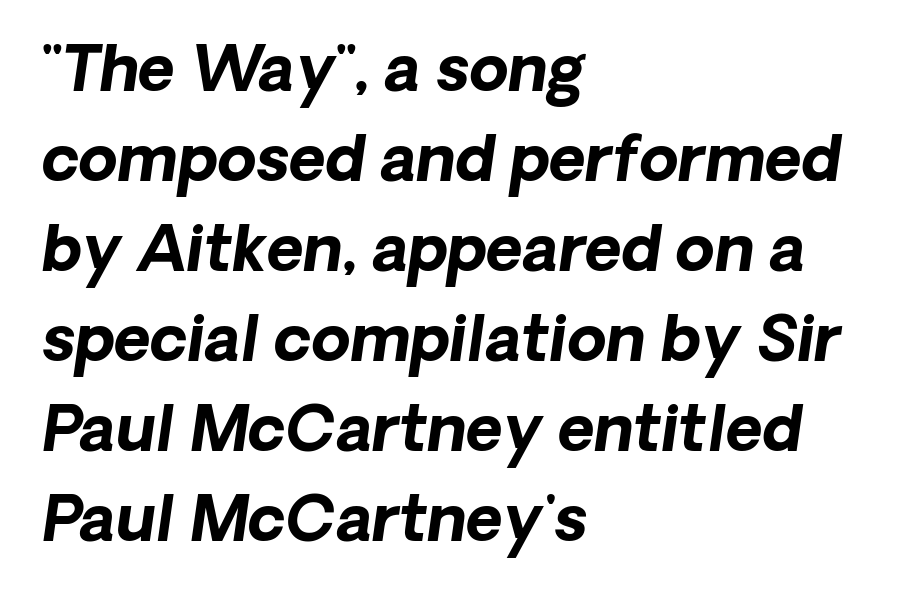
{"serif": "no", "bold": "yes", "weight": "bold", "width": "normal", "stroke_contrast": "low", "x_height": "medium", "monospaced": "no", "underline": "no", "align": "left", "line_spacing": "normal", "line_spacing_ratio": 1.43, "letter_spacing": "normal", "letter_spacing_em": 0.0, "glyph_px": 63}
